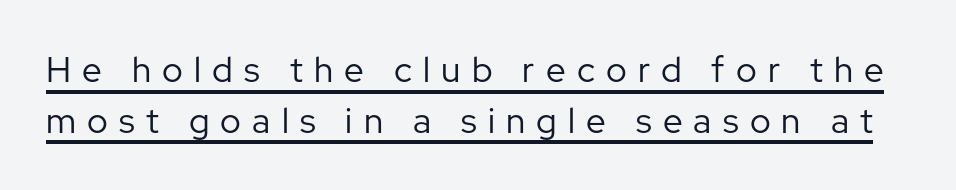
Is this a fixed-width face? No — the glyphs have proportional, varying widths. This rendering widens character spacing well past its baseline value. This rendering employs a face without finishing strokes, i.e., a sans-serif. Notice how the stems are strictly vertical — no italics here.
